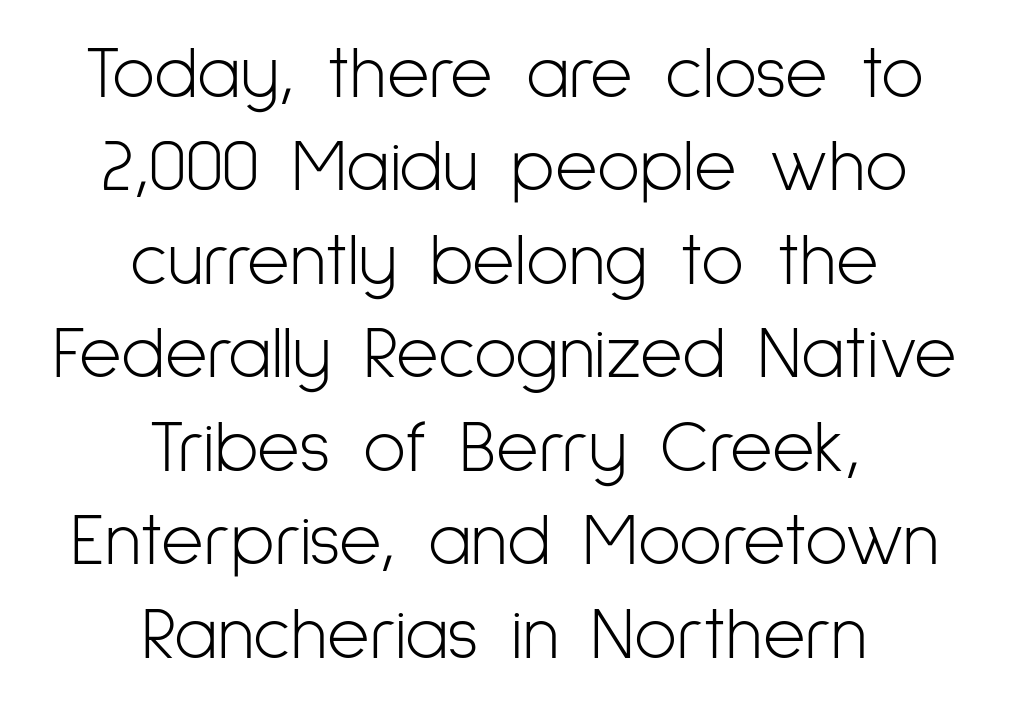
The image shows 73 px light, condensed sans-serif type, upright; set centered, normal line spacing (1.28x), normal letter spacing, not underlined; low stroke contrast and a medium x-height.
